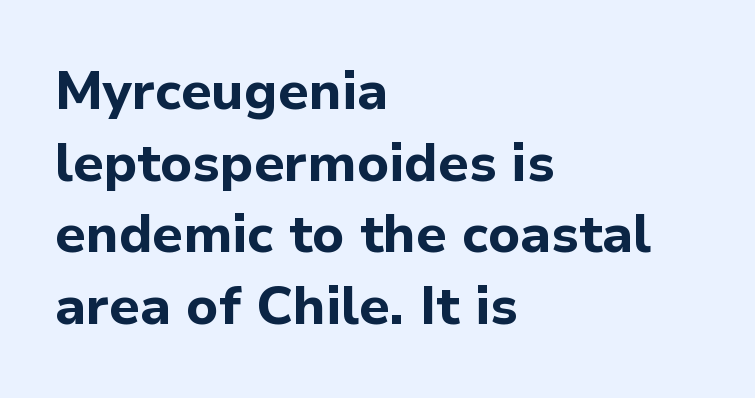
Q: Is the text bold? A: Yes.
Q: Is the text italic (slanted)? A: No, it is upright.
Q: Is the typeface a serif or a sans-serif typeface? A: Sans-serif.
Q: Is the text underlined? A: No.
Q: How is the paragraph aligned? A: Left-aligned.
Q: Is the spacing between letters normal or unusually wide? A: Normal.
Q: Is the spacing between lines tight, normal or loose? A: Normal.
Q: Width (condensed, normal, or wide)? A: Normal.
Q: Stroke contrast? A: Low.
Q: x-height? A: Medium.
Q: Monospaced? A: No.
